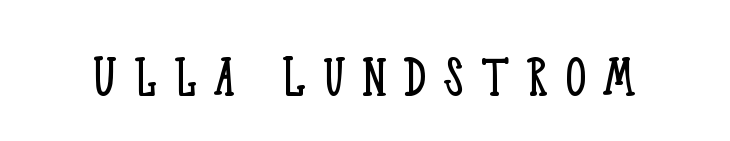
The passage shown is typed in a proportional face where columns would drift. Letter spacing: wide. Little horizontal feet cap the strokes, marking this as serif type. Weight: in the light-to-regular range. This is the regular roman posture of the typeface.
